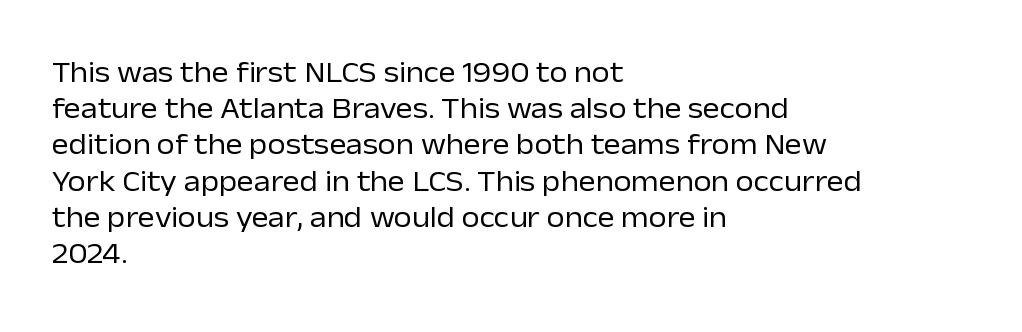
Q: Is the text bold? A: No.
Q: Is the text italic (slanted)? A: No, it is upright.
Q: Is the typeface a serif or a sans-serif typeface? A: Sans-serif.
Q: Is the text underlined? A: No.
Q: How is the paragraph aligned? A: Left-aligned.
Q: Is the spacing between letters normal or unusually wide? A: Normal.
Q: Is the spacing between lines tight, normal or loose? A: Normal.
Q: Width (condensed, normal, or wide)? A: Normal.
Q: Stroke contrast? A: Low.
Q: x-height? A: Medium.
Q: Monospaced? A: No.
